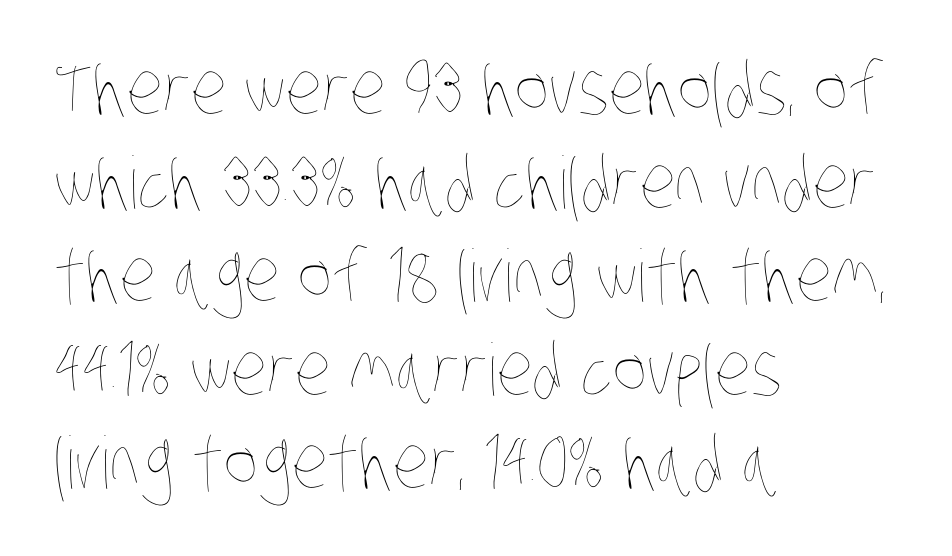
Q: Is the text bold? A: No.
Q: Is the text underlined? A: No.
Q: How is the paragraph aligned? A: Left-aligned.
Q: Is the spacing between letters normal or unusually wide? A: Normal.
Q: Is the spacing between lines tight, normal or loose? A: Normal.
Q: Width (condensed, normal, or wide)? A: Condensed.
Q: Stroke contrast? A: Low.
Q: x-height? A: Large.
Q: Monospaced? A: No.
